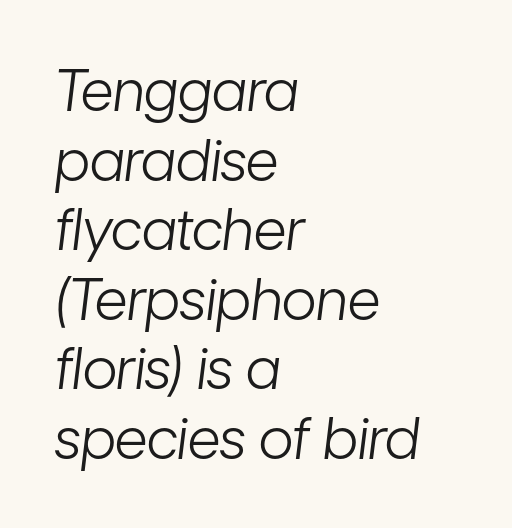
The image shows 57 px light, condensed type, italic (leaning right); set left-aligned, line spacing 1.22x, normal letter spacing, not underlined; low stroke contrast and a medium x-height.
